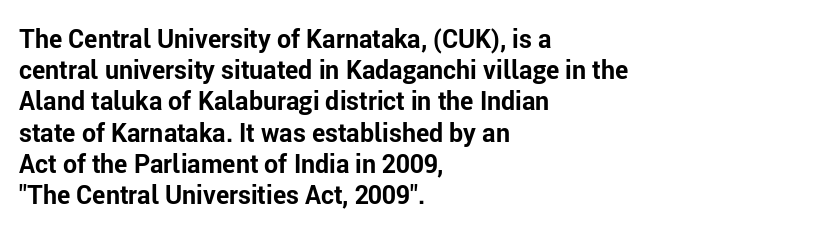
Caption: standard tracking, unaltered. Weight: bold. Line beginnings align vertically; line endings do not. The type sits square on the baseline with zero lean.
